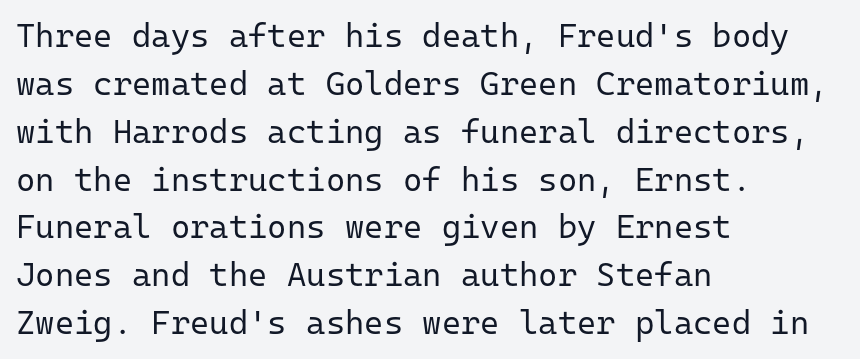
The image shows 33 px regular-weight sans-serif type, upright, monospaced; set left-aligned, normal line spacing (1.45x), normal letter spacing, not underlined; low stroke contrast and a medium x-height.
